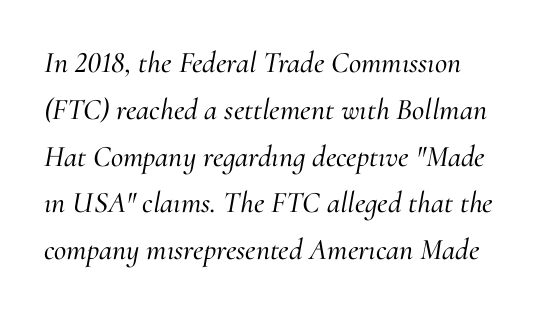
Examine the stroke ends and you'll spot serifs. The horizontal fit of the characters is conventional and even. Proportional: the letters do not fall into vertical columns. The axis of the letterforms is tilted away from vertical.
